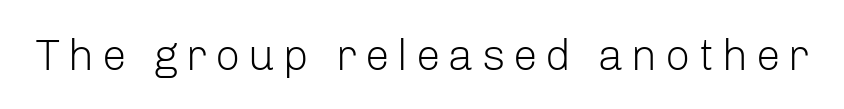
Q: Is the text bold? A: No.
Q: Is the text italic (slanted)? A: No, it is upright.
Q: Is the typeface a serif or a sans-serif typeface? A: Sans-serif.
Q: Is the text underlined? A: No.
Q: Width (condensed, normal, or wide)? A: Normal.
Q: Stroke contrast? A: Low.
Q: x-height? A: Medium.
Q: Monospaced? A: No.
